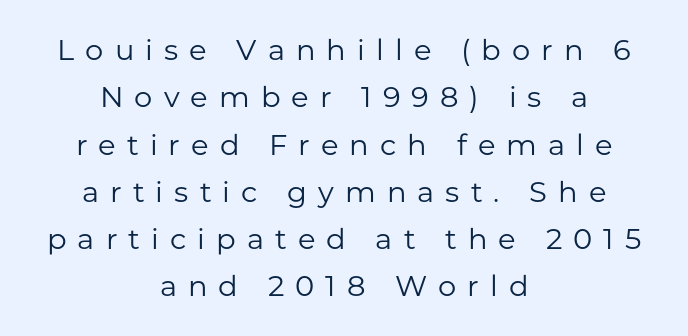
The image shows 29 px regular-weight sans-serif type, upright; set centered, normal line spacing (1.63x), unusually wide letter spacing (+0.38 em), not underlined; low stroke contrast and a medium x-height.
